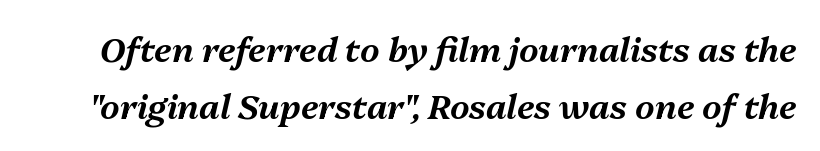
Q: Is the text italic (slanted)? A: Yes, it leans right by about 13 degrees.
Q: Is the text underlined? A: No.
Q: Is the spacing between letters normal or unusually wide? A: Normal.
Q: Is the spacing between lines tight, normal or loose? A: Normal.
Q: Width (condensed, normal, or wide)? A: Normal.
Q: Stroke contrast? A: Medium.
Q: x-height? A: Medium.
Q: Monospaced? A: No.
